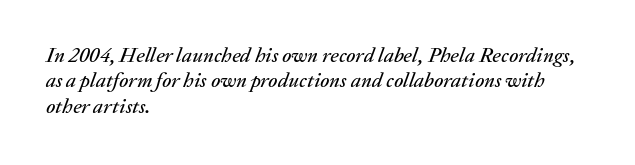
Q: Is the text italic (slanted)? A: Yes, it leans right by about 20 degrees.
Q: Is the text underlined? A: No.
Q: How is the paragraph aligned? A: Left-aligned.
Q: Is the spacing between letters normal or unusually wide? A: Normal.
